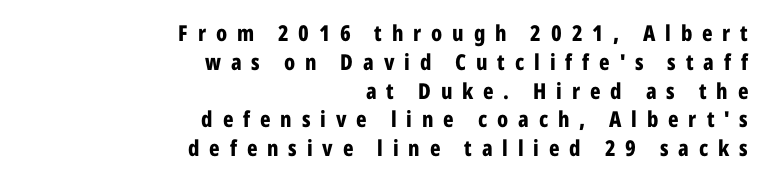
Q: Is the text bold? A: Yes.
Q: Is the text italic (slanted)? A: No, it is upright.
Q: Is the text underlined? A: No.
Q: How is the paragraph aligned? A: Right-aligned.
Q: Is the spacing between letters normal or unusually wide? A: Unusually wide.
Q: Is the spacing between lines tight, normal or loose? A: Normal.
